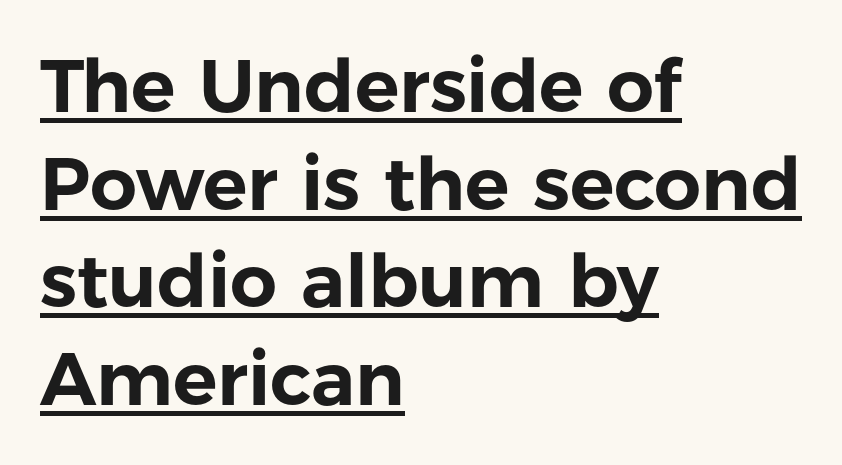
{"serif": "no", "italic": "no", "width": "normal", "stroke_contrast": "low", "x_height": "medium", "monospaced": "no", "underline": "yes", "align": "left", "line_spacing": "normal", "line_spacing_ratio": 1.32, "letter_spacing": "normal", "letter_spacing_em": 0.0, "glyph_px": 74}
